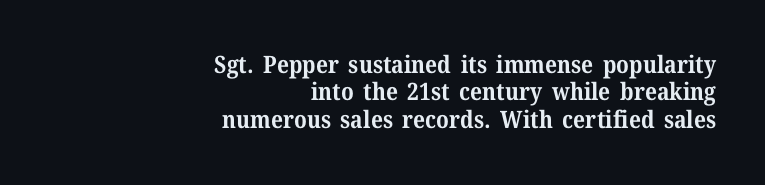
The image shows 24 px bold type, upright; set right-aligned, tight line spacing (1.14x), normal letter spacing, not underlined.
